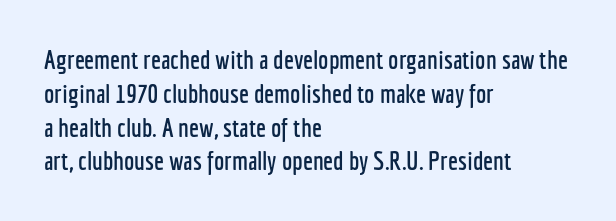
{"italic": "no", "underline": "no", "align": "left", "line_spacing": "normal", "line_spacing_ratio": 1.3, "letter_spacing": "normal", "letter_spacing_em": 0.0, "glyph_px": 26}
